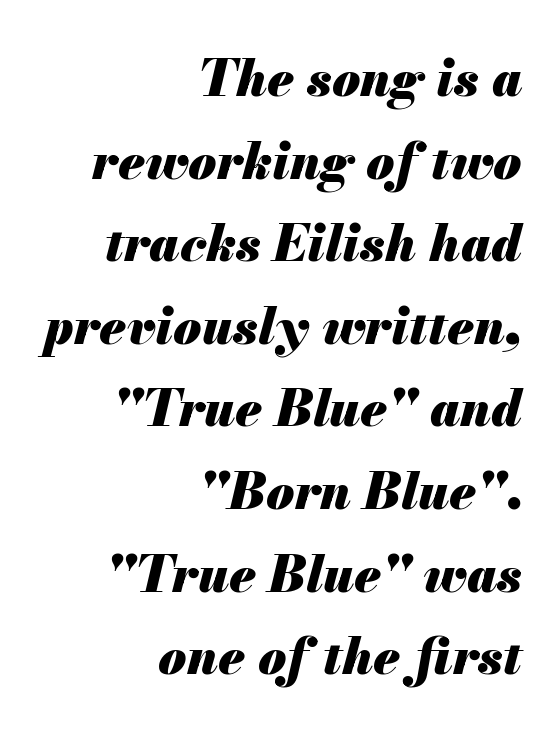
A typesetter would call this zero additional tracking. Pretty heavy lettering here — definitely bold. Summary of vertical rhythm: regular, with standard interline spacing. The axis of the letterforms is tilted away from vertical. Looks like regular typesetting: each glyph gets only the width it needs.
